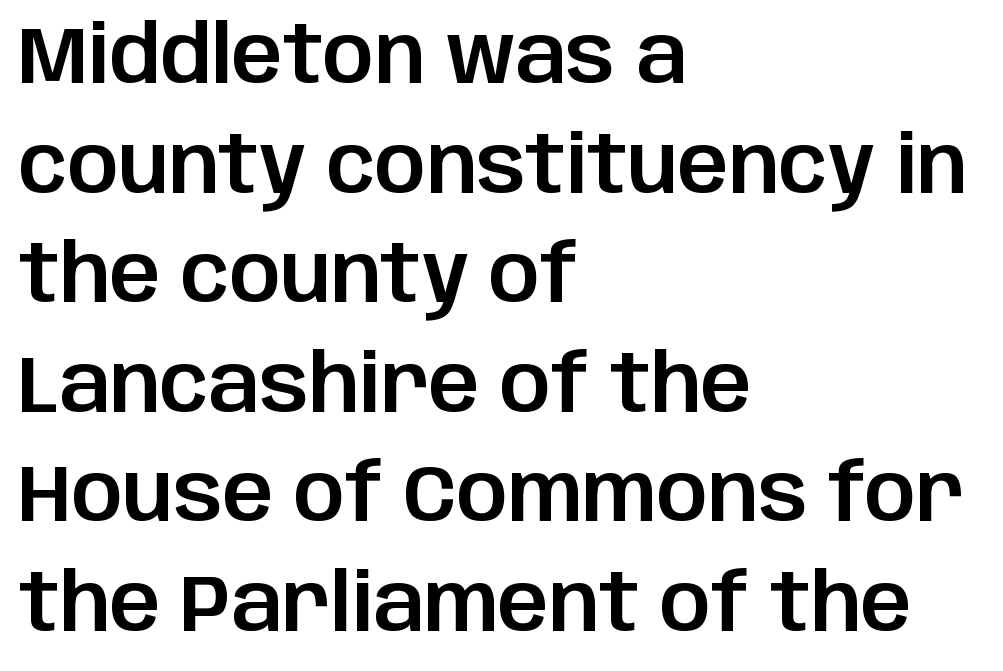
Think of a printed novel: that variable character pitch is what you see here. Vertically, the passage feels balanced, rows spaced as you'd expect. Any mark beneath the type? The region is blank. In terms of letterform style, serifs are entirely absent. The typesetter chose a ragged-right arrangement here.
